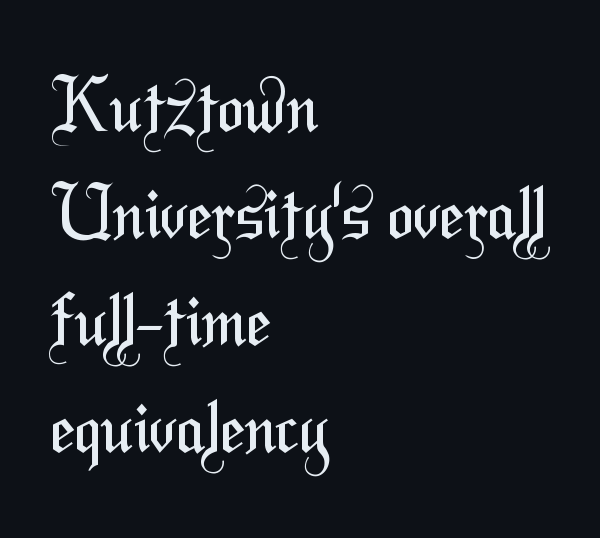
The letters advance in unequal steps, a hallmark of proportional type. Each line starts at the same left margin while the right side varies. Underline: absent. Examine the stroke ends and you'll find no serifs.
